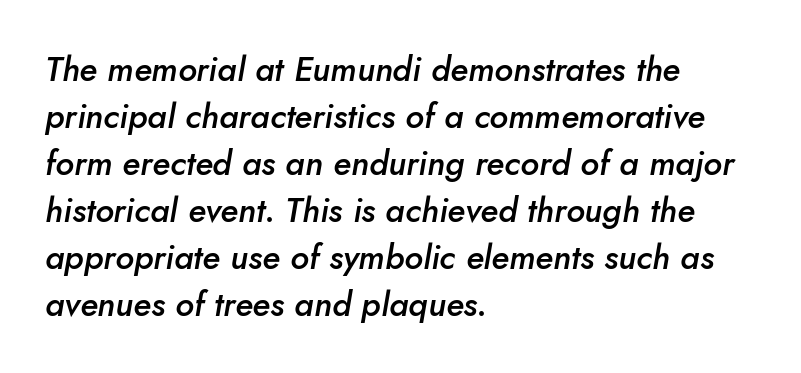
Q: Is the text bold? A: Semi-bold.
Q: Is the text italic (slanted)? A: Yes, it leans right by about 10 degrees.
Q: Is the text underlined? A: No.
Q: How is the paragraph aligned? A: Left-aligned.
Q: Is the spacing between letters normal or unusually wide? A: Normal.
Q: Is the spacing between lines tight, normal or loose? A: Normal.
Q: Width (condensed, normal, or wide)? A: Normal.
Q: Stroke contrast? A: Low.
Q: x-height? A: Small.
Q: Monospaced? A: No.
